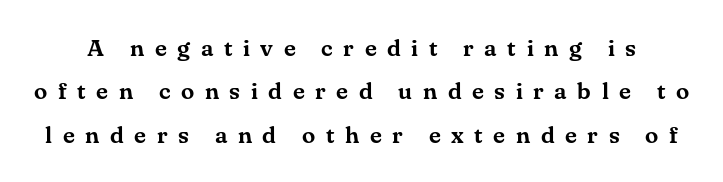
The image shows 24 px text type, upright; set line spacing 1.81x, unusually wide letter spacing (+0.44 em), not underlined.
